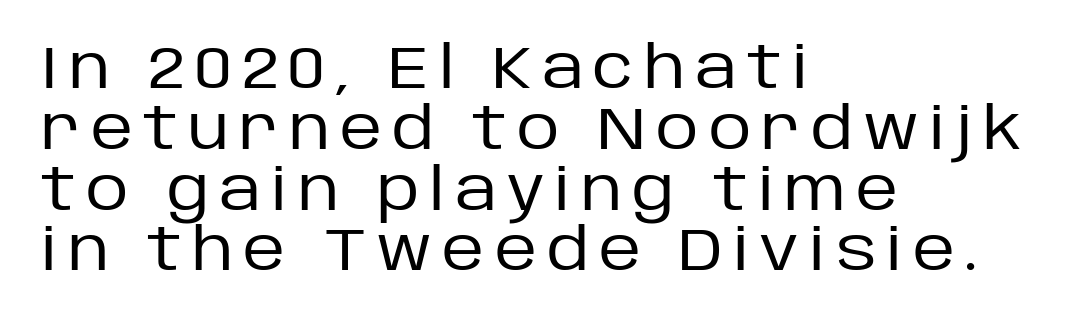
{"serif": "no", "italic": "no", "bold": "no", "weight": "regular", "width": "normal", "stroke_contrast": "low", "x_height": "large", "monospaced": "no", "underline": "no", "align": "left", "line_spacing": "tight", "line_spacing_ratio": 1.03, "glyph_px": 59}
